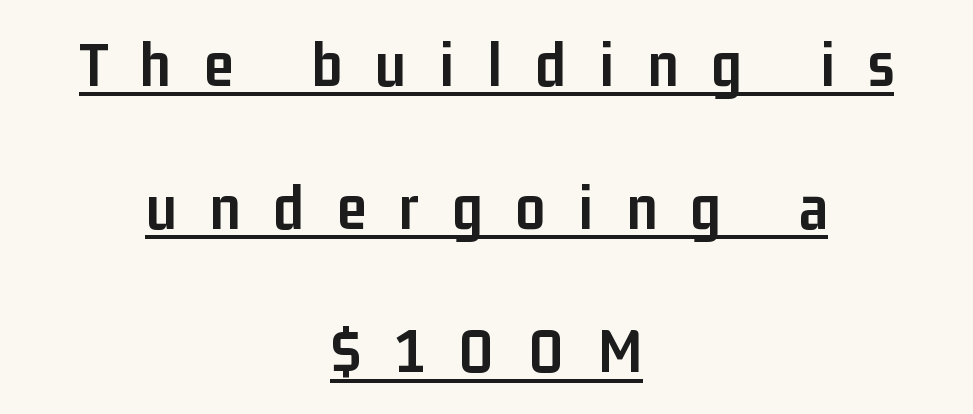
The image shows 66 px semibold, condensed sans-serif type, upright; set centered, loose line spacing (2.17x), unusually wide letter spacing (+0.5 em), underlined; low stroke contrast and a medium x-height.
